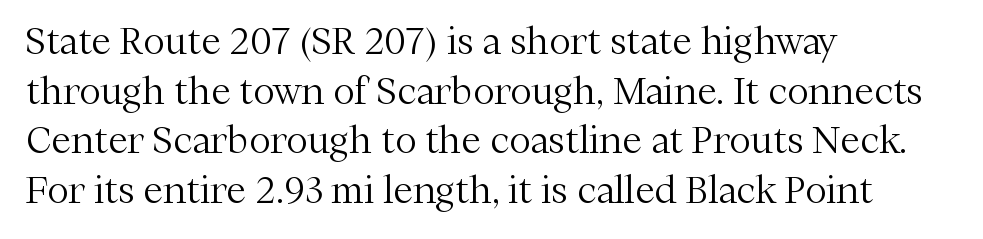
The ragged edge is on the right, which tells us the setting is flush left. In terms of letterform style, serifs are clearly present. Interline gaps are of average width in this sample. The letters sit at their default tracking, neither squeezed nor spread.
